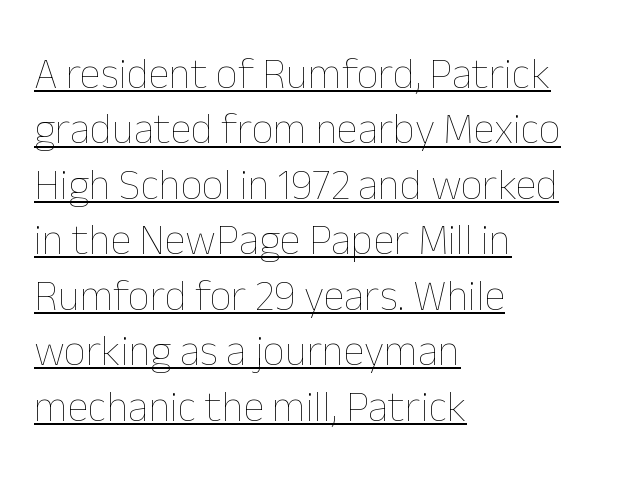
{"italic": "no", "bold": "no", "weight": "thin", "width": "normal", "stroke_contrast": "low", "x_height": "medium", "monospaced": "no", "underline": "yes", "align": "left", "line_spacing": "normal", "line_spacing_ratio": 1.29, "letter_spacing": "normal", "letter_spacing_em": 0.0, "glyph_px": 43}
